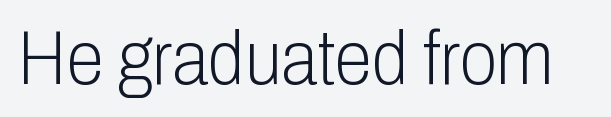
Q: Is the text bold? A: No.
Q: Is the text italic (slanted)? A: No, it is upright.
Q: Is the typeface a serif or a sans-serif typeface? A: Sans-serif.
Q: Is the text underlined? A: No.
Q: Is the spacing between letters normal or unusually wide? A: Normal.
Q: Width (condensed, normal, or wide)? A: Condensed.
Q: Stroke contrast? A: Low.
Q: x-height? A: Medium.
Q: Monospaced? A: No.
